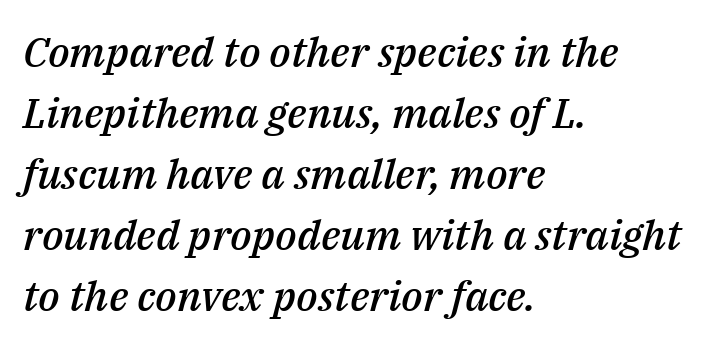
{"italic": "yes", "lean": "right", "slant_degrees": 14, "bold": "semi", "weight": "semibold", "width": "normal", "stroke_contrast": "medium", "x_height": "medium", "monospaced": "no", "underline": "no", "align": "left", "line_spacing": "normal", "line_spacing_ratio": 1.45, "letter_spacing": "normal", "letter_spacing_em": 0.0, "glyph_px": 42}
